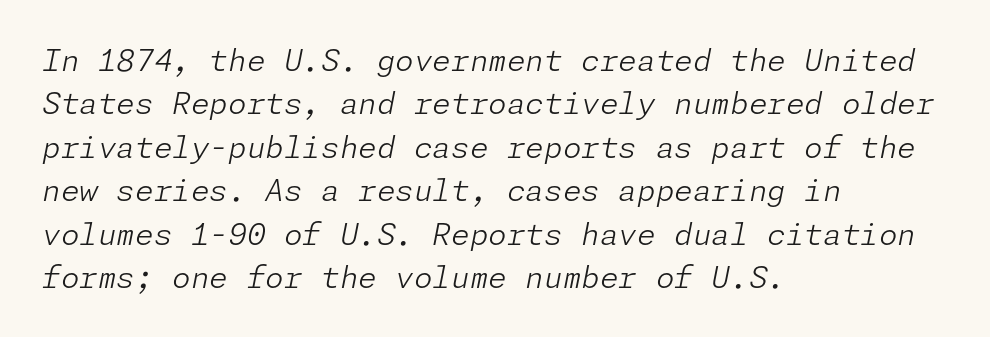
{"italic": "yes", "lean": "right", "slant_degrees": 11, "bold": "no", "weight": "light", "width": "normal", "stroke_contrast": "low", "x_height": "medium", "underline": "no", "align": "left", "line_spacing": "normal", "line_spacing_ratio": 1.45, "letter_spacing": "normal", "letter_spacing_em": 0.0, "glyph_px": 30}
